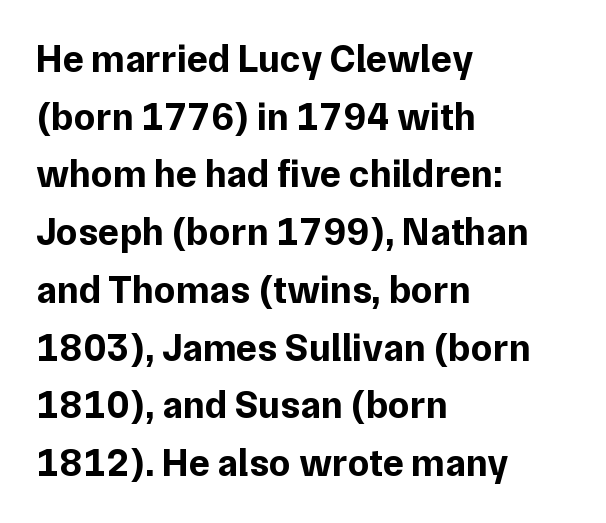
{"serif": "no", "italic": "no", "bold": "yes", "weight": "bold", "width": "normal", "stroke_contrast": "low", "x_height": "medium", "monospaced": "no", "underline": "no", "align": "left", "line_spacing": "normal", "line_spacing_ratio": 1.48, "letter_spacing": "normal", "letter_spacing_em": 0.0, "glyph_px": 39}
